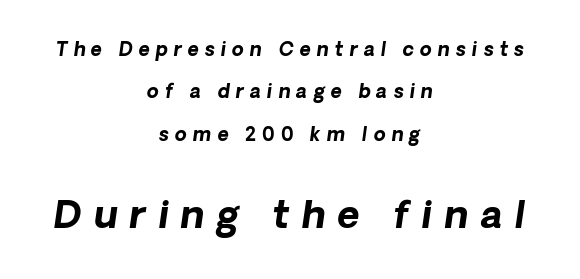
Q: Is the text bold? A: Yes.
Q: Is the text italic (slanted)? A: Yes, it leans right by about 8 degrees.
Q: Is the text underlined? A: No.
Q: How is the paragraph aligned? A: Centered.
Q: Is the spacing between letters normal or unusually wide? A: Unusually wide.
Q: Is the spacing between lines tight, normal or loose? A: Loose.
Q: Which block of text is set in a larger size, the first (top) or the second (bottom)? A: The second (bottom) one.
Q: Width (condensed, normal, or wide)? A: Normal.
Q: Stroke contrast? A: Low.
Q: x-height? A: Medium.
Q: Monospaced? A: No.
